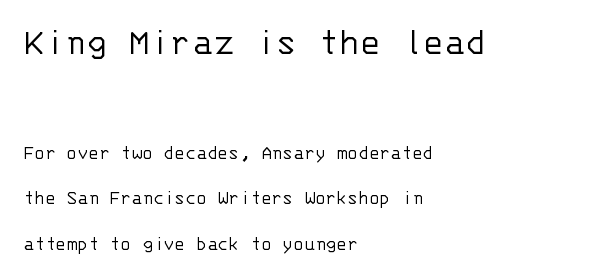
The image shows 39 px light sans-serif type, upright, monospaced; set left-aligned, loose line spacing (2.27x), normal letter spacing, not underlined; the first (top) block is 1.95x larger; low stroke contrast and a large x-height.
